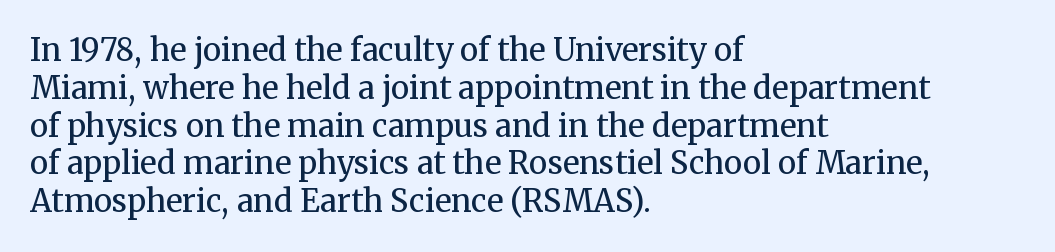
{"serif": "yes", "italic": "no", "bold": "no", "weight": "regular", "width": "normal", "stroke_contrast": "medium", "x_height": "medium", "monospaced": "no", "underline": "no", "align": "left", "line_spacing_ratio": 1.22, "letter_spacing": "normal", "letter_spacing_em": 0.0, "glyph_px": 31}
